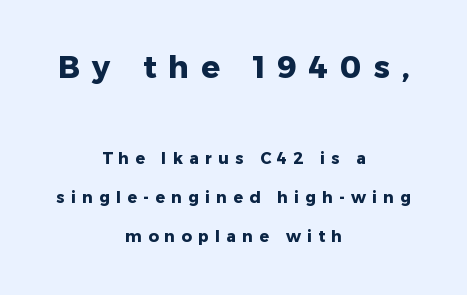
{"serif": "no", "italic": "no", "bold": "yes", "weight": "heavy", "width": "normal", "stroke_contrast": "low", "x_height": "medium", "monospaced": "no", "underline": "no", "align": "center", "line_spacing": "loose", "line_spacing_ratio": 2.43, "letter_spacing": "wide", "letter_spacing_em": 0.39, "larger_block": "first", "size_ratio": 1.94, "glyph_px": 31}
